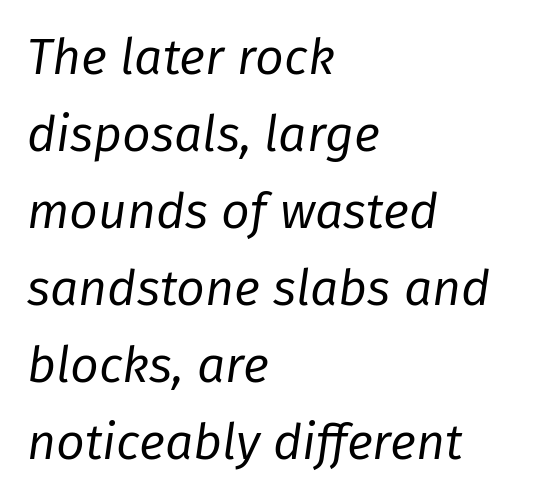
Think of a printed novel: that variable character pitch is what you see here. Descenders hang freely into open space. Think standard paragraph weight, or any step lighter than that. The passage shown has conventional tracking throughout. This sample is left-justified, so line endings fall wherever the words run out.
